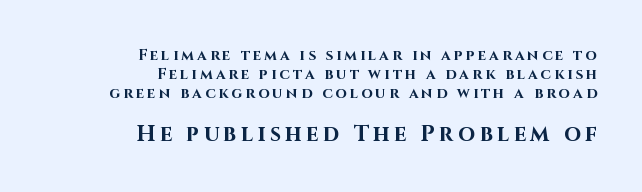
The image shows 22 px bold type, upright; set right-aligned, normal line spacing (1.26x), unusually wide letter spacing (+0.2 em), not underlined; the second (bottom) block is 1.47x larger.
